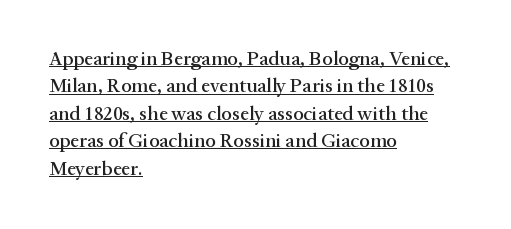
{"italic": "no", "underline": "yes", "align": "left", "line_spacing": "normal", "line_spacing_ratio": 1.37, "letter_spacing": "normal", "letter_spacing_em": 0.0, "glyph_px": 20}
